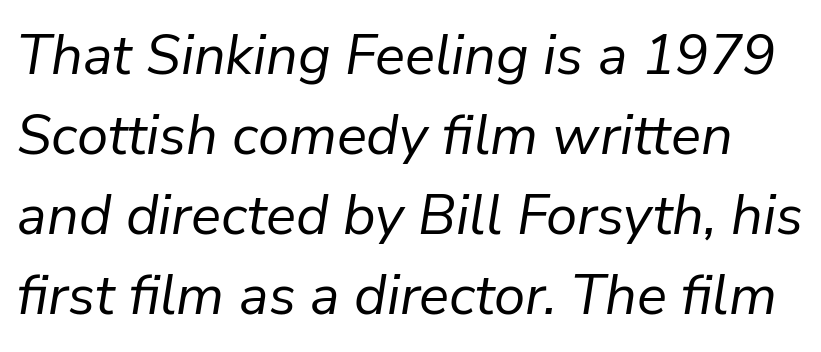
Q: Is the text bold? A: No.
Q: Is the text italic (slanted)? A: Yes, it leans right by about 9 degrees.
Q: Is the text underlined? A: No.
Q: Is the spacing between letters normal or unusually wide? A: Normal.
Q: Is the spacing between lines tight, normal or loose? A: Normal.
Q: Width (condensed, normal, or wide)? A: Normal.
Q: Stroke contrast? A: Low.
Q: x-height? A: Medium.
Q: Monospaced? A: No.
